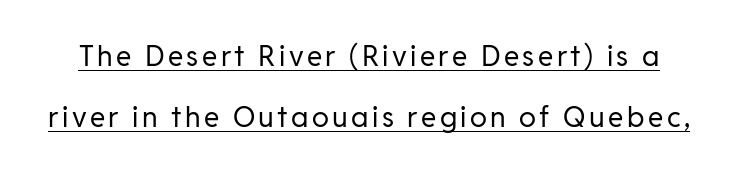
Q: Is the text bold? A: No.
Q: Is the text italic (slanted)? A: No, it is upright.
Q: Is the typeface a serif or a sans-serif typeface? A: Sans-serif.
Q: Is the text underlined? A: Yes.
Q: Is the spacing between lines tight, normal or loose? A: Loose.
Q: Width (condensed, normal, or wide)? A: Normal.
Q: Stroke contrast? A: Low.
Q: x-height? A: Medium.
Q: Monospaced? A: No.
